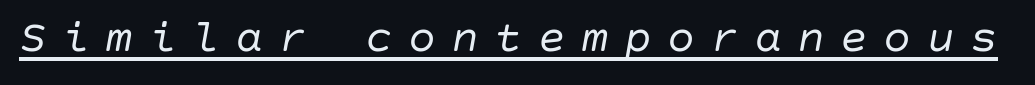
{"italic": "yes", "lean": "right", "slant_degrees": 10, "bold": "no", "weight": "regular", "width": "normal", "stroke_contrast": "low", "x_height": "large", "underline": "yes", "letter_spacing": "wide", "letter_spacing_em": 0.34, "glyph_px": 46}
